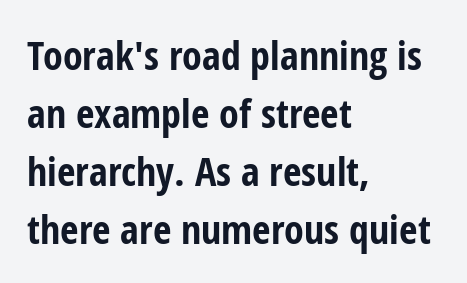
{"serif": "no", "italic": "no", "bold": "yes", "weight": "bold", "width": "condensed", "stroke_contrast": "low", "x_height": "medium", "monospaced": "no", "underline": "no", "align": "left", "line_spacing": "normal", "line_spacing_ratio": 1.45, "letter_spacing": "normal", "letter_spacing_em": 0.0, "glyph_px": 40}
